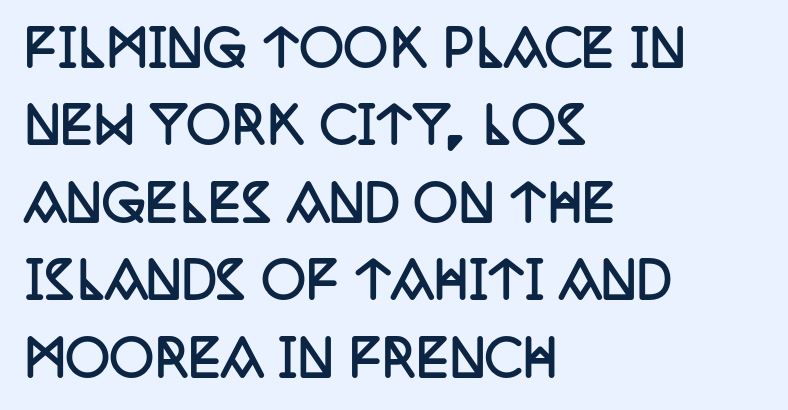
The image shows 49 px semibold, condensed serif type, upright; set left-aligned, normal line spacing (1.58x), normal letter spacing, not underlined; low stroke contrast and a large x-height.
